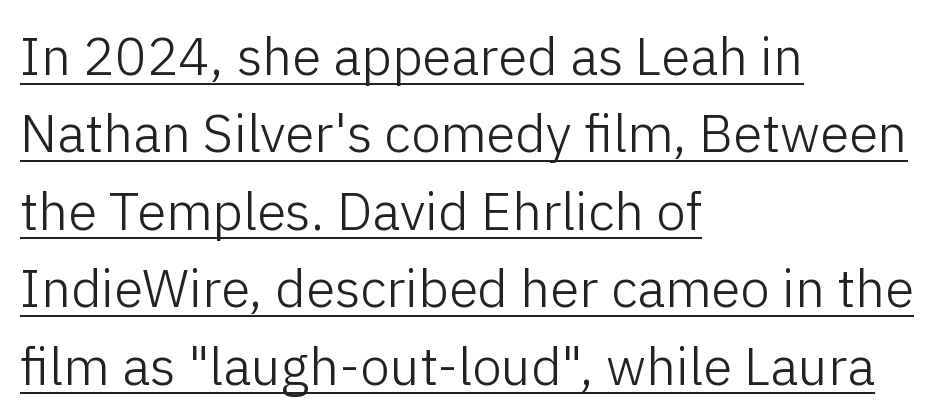
Q: Is the text bold? A: No.
Q: Is the text italic (slanted)? A: No, it is upright.
Q: Is the typeface a serif or a sans-serif typeface? A: Sans-serif.
Q: Is the text underlined? A: Yes.
Q: How is the paragraph aligned? A: Left-aligned.
Q: Is the spacing between letters normal or unusually wide? A: Normal.
Q: Is the spacing between lines tight, normal or loose? A: Normal.
Q: Width (condensed, normal, or wide)? A: Normal.
Q: Stroke contrast? A: Low.
Q: x-height? A: Medium.
Q: Monospaced? A: No.
